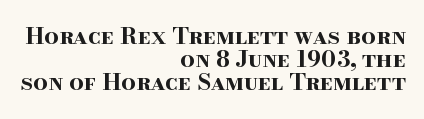
The image shows 23 px bold type, upright; set right-aligned, tight line spacing (1.01x), normal letter spacing, not underlined.
